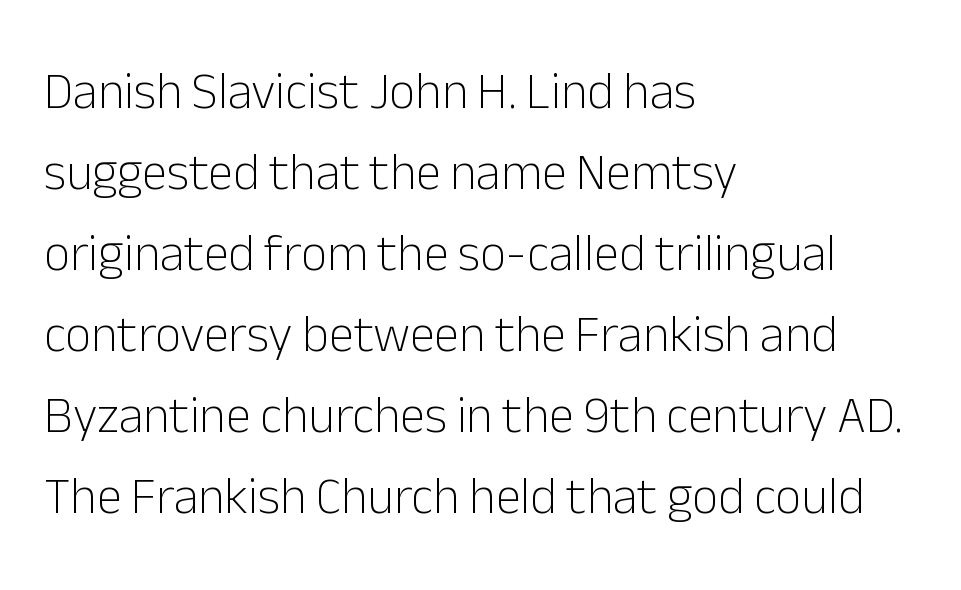
Q: Is the text bold? A: No.
Q: Is the text italic (slanted)? A: No, it is upright.
Q: Is the typeface a serif or a sans-serif typeface? A: Sans-serif.
Q: Is the text underlined? A: No.
Q: How is the paragraph aligned? A: Left-aligned.
Q: Is the spacing between letters normal or unusually wide? A: Normal.
Q: Is the spacing between lines tight, normal or loose? A: Normal.
Q: Width (condensed, normal, or wide)? A: Normal.
Q: Stroke contrast? A: Low.
Q: x-height? A: Medium.
Q: Monospaced? A: No.
